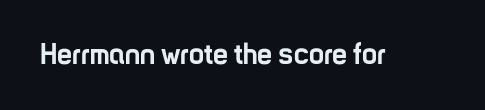
The sample has been set heavy, in full bold. No word sits above an underline. Designer's note — italics off, roman on. These lines are composed in type without serifs.
